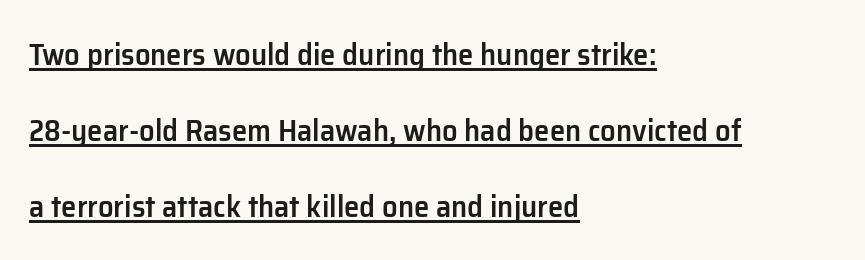
Quick note: interline space is abundant. Character widths vary here, with narrow letters taking less room than wide ones. A typesetter would label this face a sans. Posture: upright roman. Standard letterfit; no display-style spreading of the glyphs.
